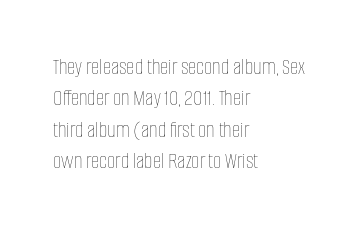
The image shows 23 px text type, upright; set left-aligned, normal line spacing (1.36x), normal letter spacing, not underlined.
